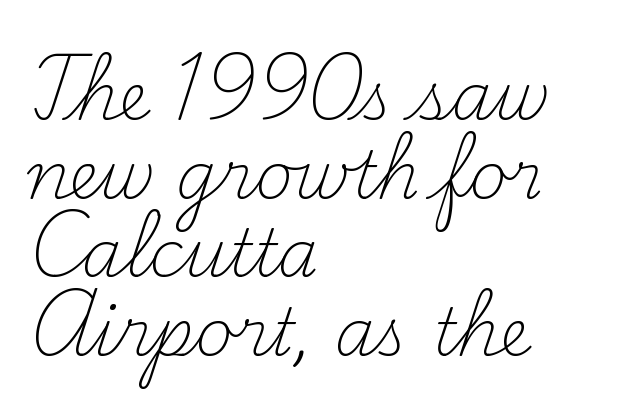
{"bold": "no", "weight": "light", "width": "normal", "stroke_contrast": "medium", "x_height": "small", "monospaced": "no", "underline": "no", "align": "left", "line_spacing_ratio": 1.21, "letter_spacing": "normal", "letter_spacing_em": 0.0, "glyph_px": 65}
